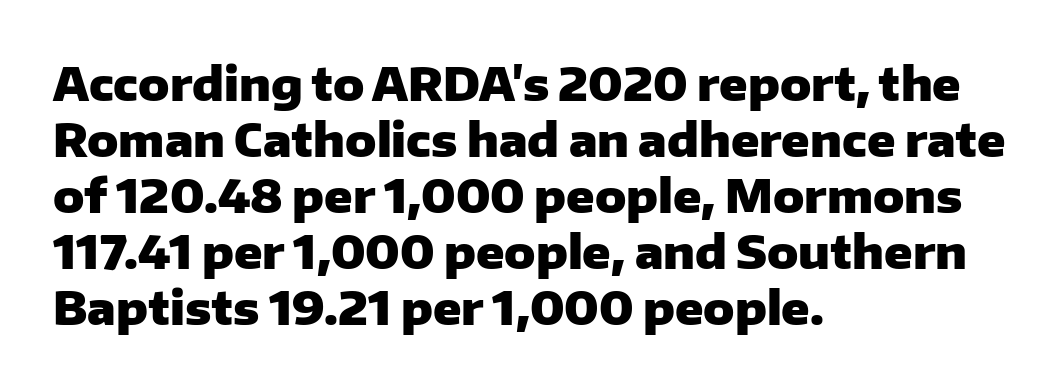
The image shows 46 px heavy sans-serif type, upright; set left-aligned, line spacing 1.22x, normal letter spacing, not underlined; low stroke contrast and a medium x-height.
